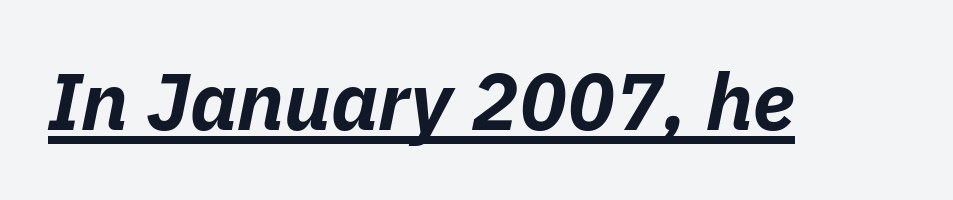
Q: Is the text bold? A: Yes.
Q: Is the text italic (slanted)? A: Yes, it leans right by about 11 degrees.
Q: Is the text underlined? A: Yes.
Q: Is the spacing between letters normal or unusually wide? A: Normal.
Q: Width (condensed, normal, or wide)? A: Normal.
Q: Stroke contrast? A: Low.
Q: x-height? A: Medium.
Q: Monospaced? A: No.
